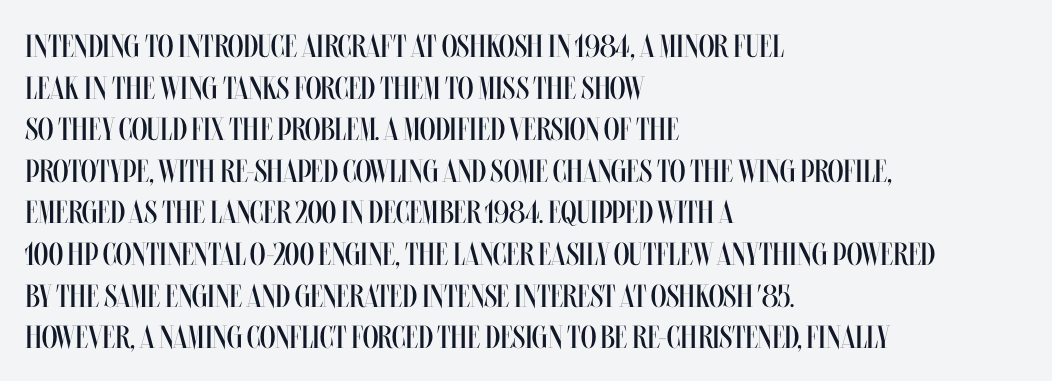
Q: Is the text bold? A: No.
Q: Is the text italic (slanted)? A: No, it is upright.
Q: Is the text underlined? A: No.
Q: How is the paragraph aligned? A: Left-aligned.
Q: Is the spacing between letters normal or unusually wide? A: Normal.
Q: Is the spacing between lines tight, normal or loose? A: Normal.
Q: Width (condensed, normal, or wide)? A: Condensed.
Q: Stroke contrast? A: Medium.
Q: x-height? A: Large.
Q: Monospaced? A: No.
